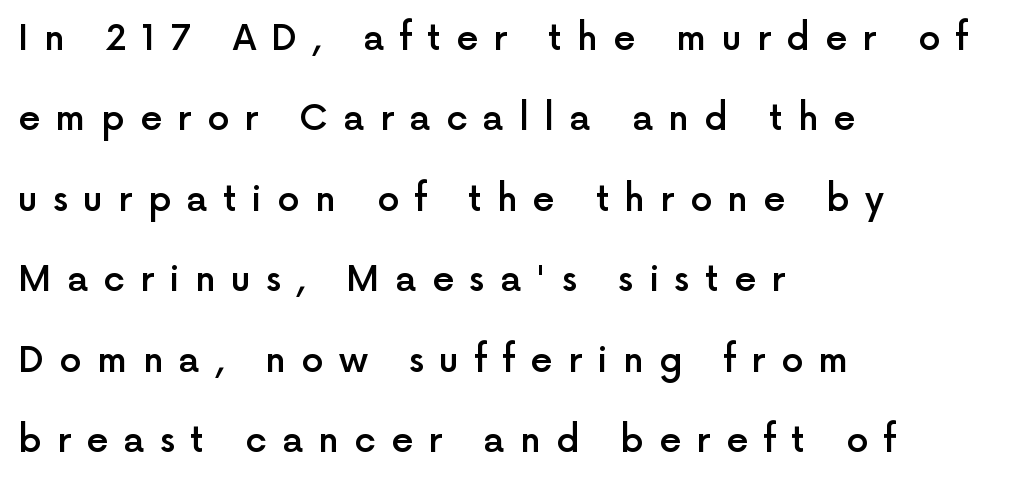
The image shows 35 px semibold sans-serif type, upright; set left-aligned, loose line spacing (2.3x), unusually wide letter spacing (+0.44 em), not underlined; a medium x-height.
